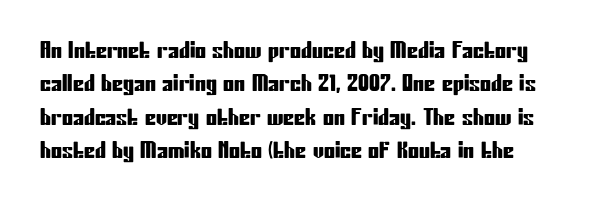
{"italic": "no", "underline": "no", "line_spacing": "normal", "line_spacing_ratio": 1.52, "letter_spacing": "normal", "letter_spacing_em": 0.0, "glyph_px": 22}
